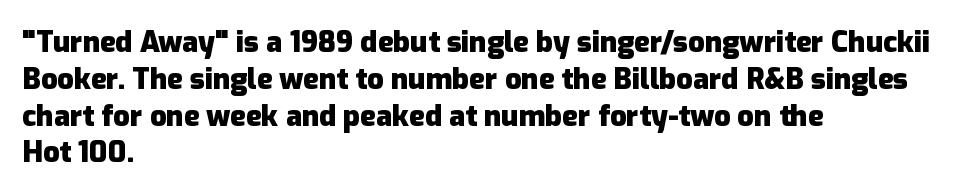
{"serif": "no", "italic": "no", "bold": "yes", "weight": "heavy", "width": "normal", "stroke_contrast": "low", "x_height": "medium", "monospaced": "no", "underline": "no", "align": "left", "line_spacing": "normal", "line_spacing_ratio": 1.27, "letter_spacing": "normal", "letter_spacing_em": 0.0, "glyph_px": 29}
